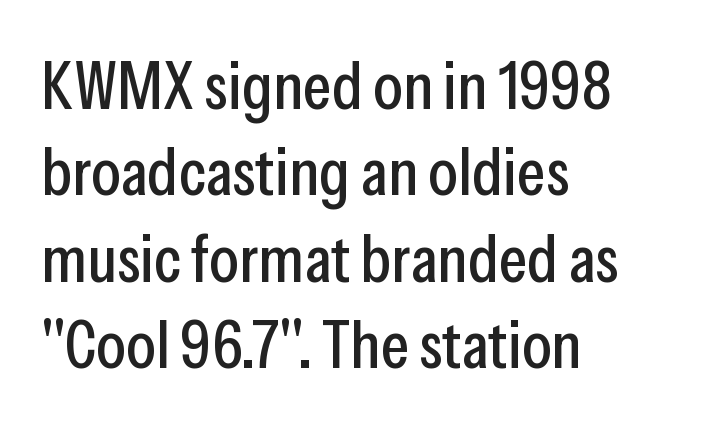
The image shows 68 px condensed sans-serif type, upright; set left-aligned, normal line spacing (1.27x), normal letter spacing, not underlined; low stroke contrast and a medium x-height.
